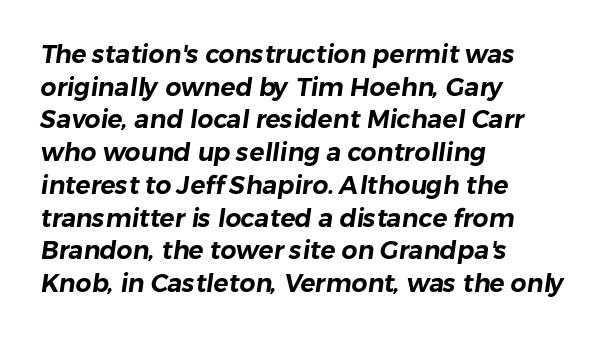
Q: Is the text underlined? A: No.
Q: How is the paragraph aligned? A: Left-aligned.
Q: Is the spacing between letters normal or unusually wide? A: Normal.
Q: Is the spacing between lines tight, normal or loose? A: Normal.
